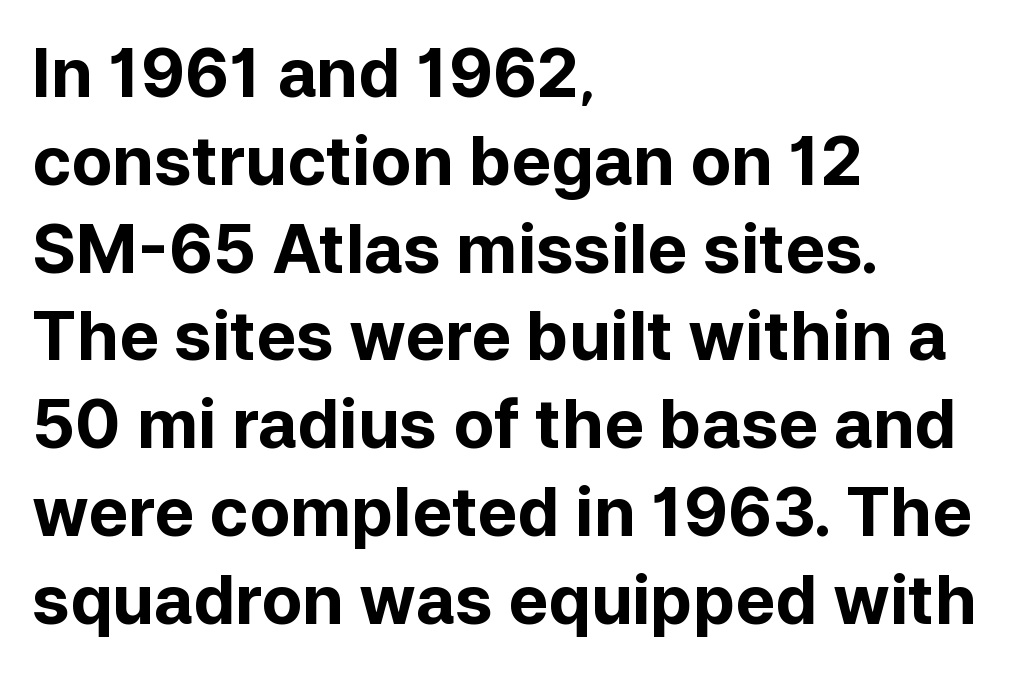
Successive baselines arrive at the customary interval. Caption: standard tracking, unaltered. The rendering uses natural spacing where letterforms have individual widths. Serif or sans? Sans — the stroke terminals are bare. The glyphs have the mass of a bold cut.
